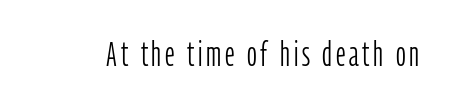
The image shows 34 px light, condensed sans-serif type, upright; set not underlined; low stroke contrast and a medium x-height.
